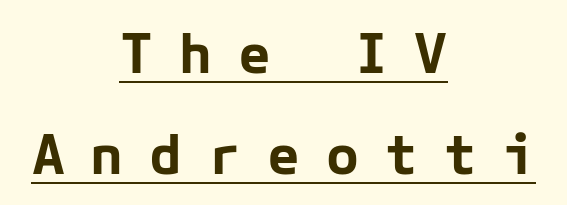
Q: Is the text bold? A: Yes.
Q: Is the text italic (slanted)? A: No, it is upright.
Q: Is the typeface a serif or a sans-serif typeface? A: Sans-serif.
Q: Is the text underlined? A: Yes.
Q: How is the paragraph aligned? A: Centered.
Q: Is the spacing between letters normal or unusually wide? A: Unusually wide.
Q: Width (condensed, normal, or wide)? A: Normal.
Q: Stroke contrast? A: Low.
Q: x-height? A: Medium.
